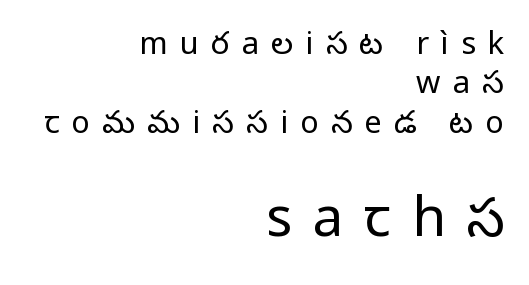
{"serif": "no", "italic": "no", "bold": "no", "weight": "regular", "width": "normal", "stroke_contrast": "low", "x_height": "medium", "monospaced": "no", "underline": "no", "align": "right", "line_spacing": "normal", "line_spacing_ratio": 1.27, "letter_spacing": "wide", "letter_spacing_em": 0.39, "larger_block": "second", "size_ratio": 1.74, "glyph_px": 54}
